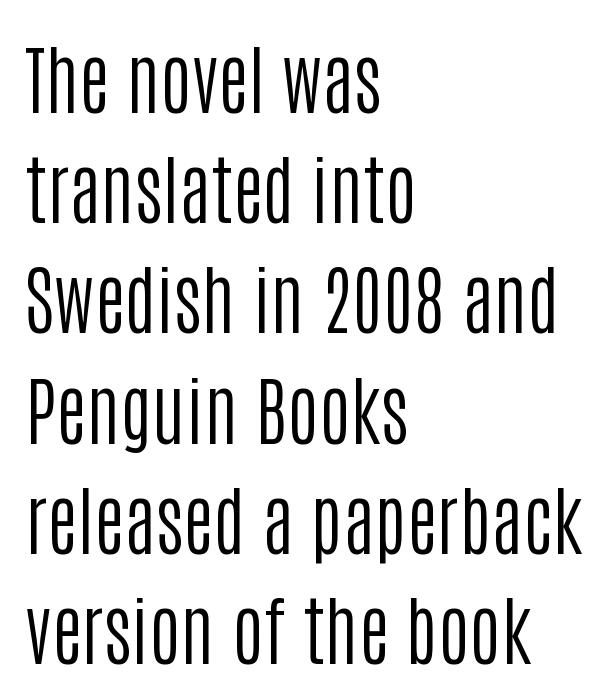
Q: Is the text bold? A: No.
Q: Is the text italic (slanted)? A: No, it is upright.
Q: Is the typeface a serif or a sans-serif typeface? A: Sans-serif.
Q: Is the text underlined? A: No.
Q: How is the paragraph aligned? A: Left-aligned.
Q: Is the spacing between letters normal or unusually wide? A: Normal.
Q: Is the spacing between lines tight, normal or loose? A: Normal.
Q: Width (condensed, normal, or wide)? A: Condensed.
Q: Stroke contrast? A: Low.
Q: x-height? A: Large.
Q: Monospaced? A: No.
